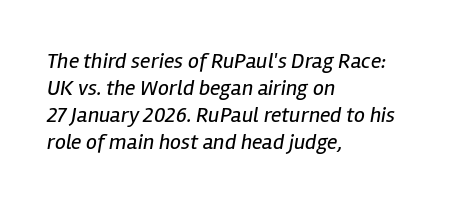
{"italic": "yes", "lean": "right", "slant_degrees": 12, "bold": "no", "underline": "no", "align": "left", "line_spacing_ratio": 1.22, "letter_spacing": "normal", "letter_spacing_em": 0.0, "glyph_px": 22}
